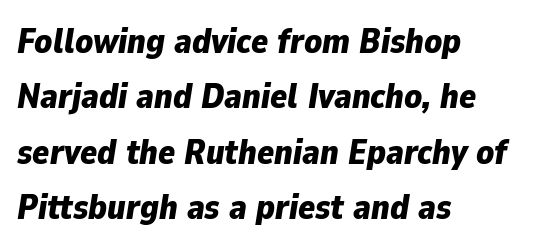
Reading down the column, the eye jumps a familiar distance to each next line. On the weight axis this lands at bold, roughly 700. Horizontally, the lines are justified to the leading edge only. Default kerning and tracking; the words read as compact shapes.
